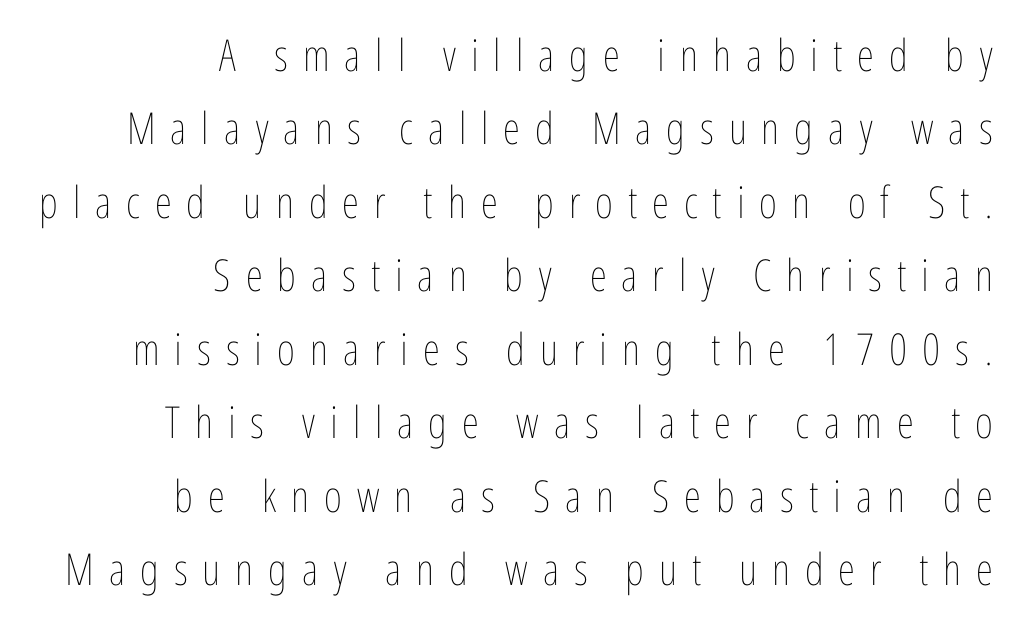
{"italic": "no", "bold": "no", "weight": "thin", "width": "condensed", "stroke_contrast": "low", "x_height": "medium", "monospaced": "no", "underline": "no", "align": "right", "line_spacing": "normal", "line_spacing_ratio": 1.67, "letter_spacing": "wide", "letter_spacing_em": 0.34, "glyph_px": 44}
